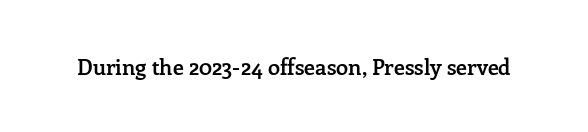
Q: Is the text bold? A: Semi-bold.
Q: Is the text italic (slanted)? A: No, it is upright.
Q: Is the text underlined? A: No.
Q: Is the spacing between letters normal or unusually wide? A: Normal.
